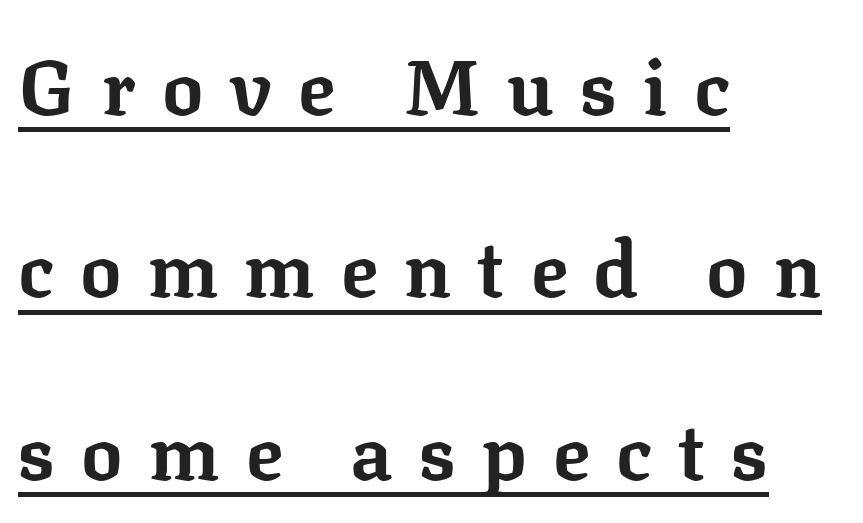
{"serif": "yes", "italic": "no", "bold": "yes", "weight": "bold", "width": "normal", "stroke_contrast": "low", "x_height": "medium", "monospaced": "no", "underline": "yes", "align": "left", "line_spacing": "loose", "line_spacing_ratio": 2.37, "letter_spacing": "wide", "letter_spacing_em": 0.34, "glyph_px": 77}
